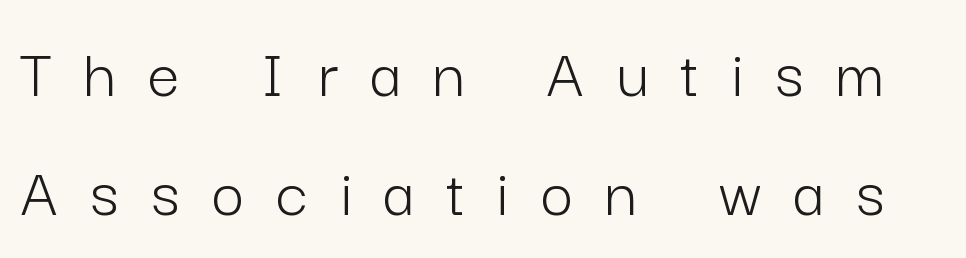
{"serif": "no", "italic": "no", "bold": "no", "weight": "light", "width": "normal", "stroke_contrast": "low", "x_height": "medium", "monospaced": "no", "underline": "no", "line_spacing": "normal", "line_spacing_ratio": 1.68, "letter_spacing": "wide", "letter_spacing_em": 0.46, "glyph_px": 71}
